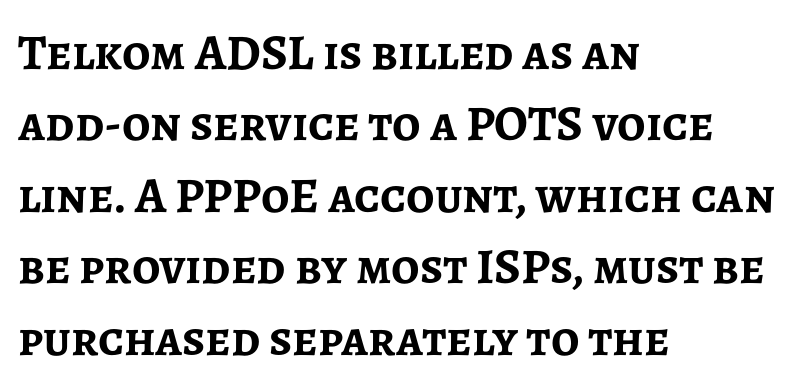
Q: Is the text bold? A: Yes.
Q: Is the text italic (slanted)? A: No, it is upright.
Q: Is the typeface a serif or a sans-serif typeface? A: Sans-serif.
Q: Is the text underlined? A: No.
Q: How is the paragraph aligned? A: Left-aligned.
Q: Is the spacing between letters normal or unusually wide? A: Normal.
Q: Is the spacing between lines tight, normal or loose? A: Normal.
Q: Width (condensed, normal, or wide)? A: Normal.
Q: Stroke contrast? A: Low.
Q: x-height? A: Medium.
Q: Monospaced? A: No.
